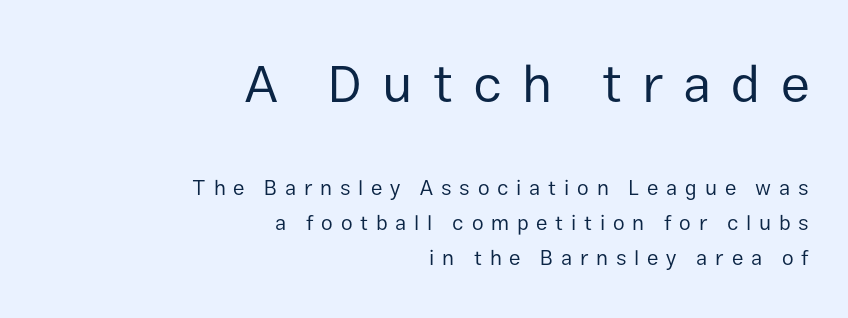
The more generous point size was reserved for the upper chunk. Clear beneath every line of the passage. Ordinary non-slanted type is in use. Loose tracking; the words dissolve into strings of separated letters. A typesetter would call this proportional, since set widths differ per character.
